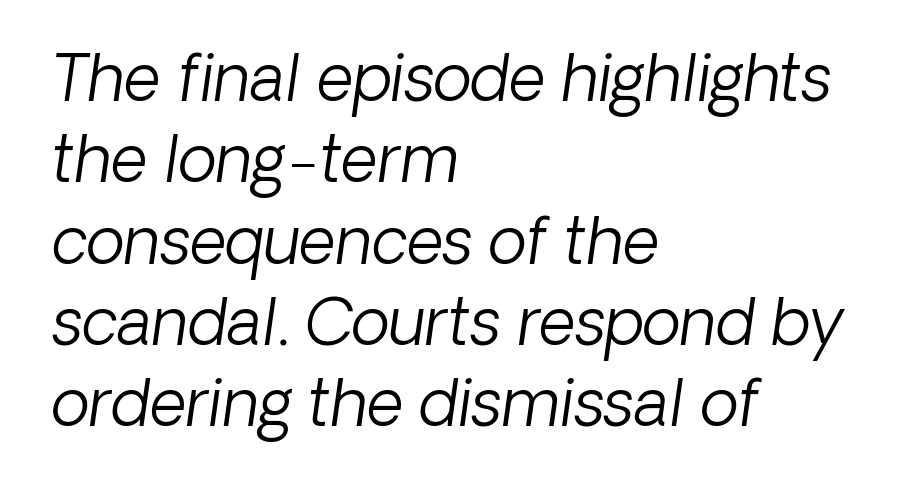
The image shows 64 px light sans-serif type; set left-aligned, normal line spacing (1.27x), normal letter spacing, not underlined; low stroke contrast and a medium x-height.
